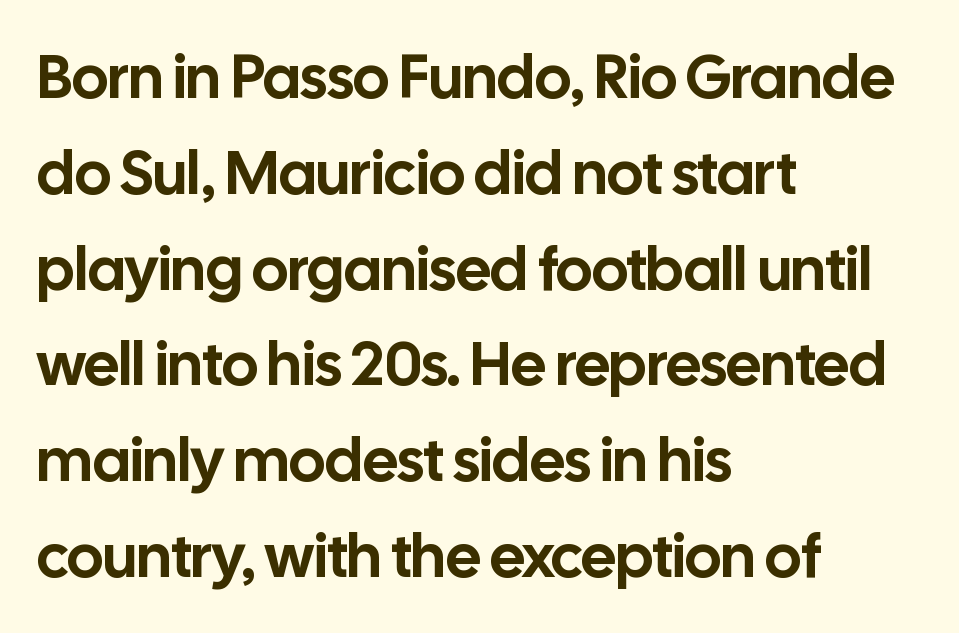
{"serif": "no", "italic": "no", "width": "normal", "stroke_contrast": "low", "x_height": "medium", "monospaced": "no", "underline": "no", "align": "left", "line_spacing": "normal", "line_spacing_ratio": 1.57, "letter_spacing": "normal", "letter_spacing_em": 0.0, "glyph_px": 61}
